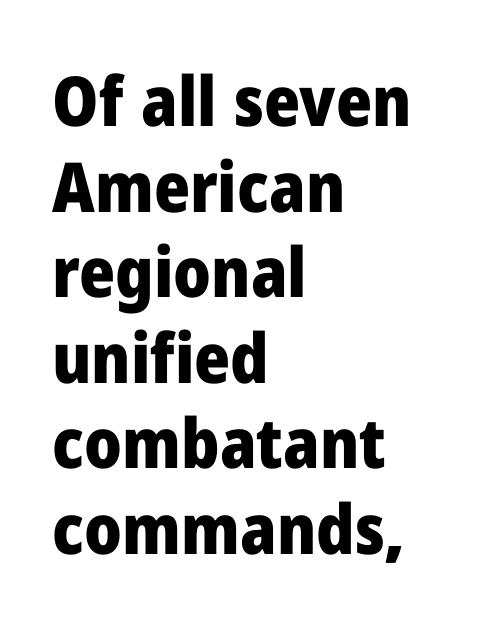
The image shows 69 px heavy sans-serif type, upright; set left-aligned, line spacing 1.24x, normal letter spacing, not underlined; low stroke contrast and a medium x-height.
